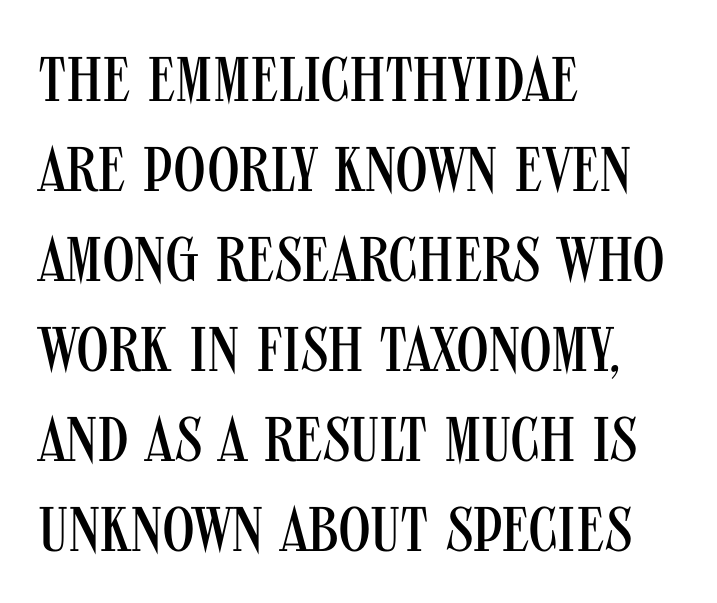
The image shows 63 px regular-weight, condensed sans-serif type, upright; set left-aligned, normal line spacing (1.43x), normal letter spacing, not underlined; medium stroke contrast and a large x-height.
